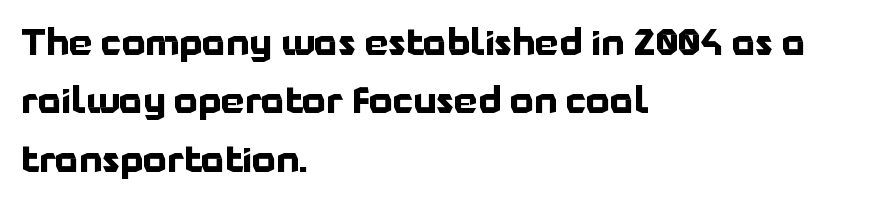
The image shows 37 px bold sans-serif type, upright; set left-aligned, normal line spacing (1.58x), normal letter spacing, not underlined; low stroke contrast and a medium x-height.
